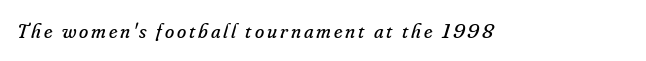
The image shows 21 px text type, italic (leaning right); set not underlined.
